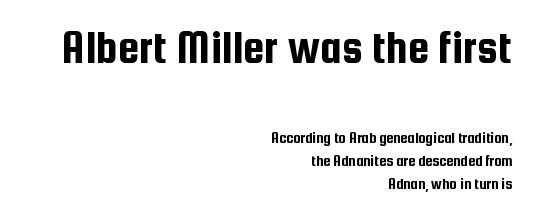
There is no visible air inserted between adjacent glyphs. Casual observation: everything's shoved over to the right. Think of a printed novel: that variable character pitch is what you see here. The letters stand upright; this is a roman face. Type size steps down from the first block to the second. These lines are composed in type without serifs.
